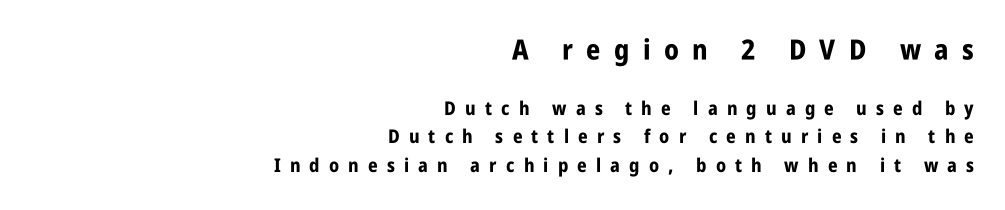
The image shows 28 px bold, condensed sans-serif type, upright; set right-aligned, normal line spacing (1.49x), unusually wide letter spacing (+0.48 em), not underlined; the first (top) block is 1.47x larger; low stroke contrast and a large x-height.
